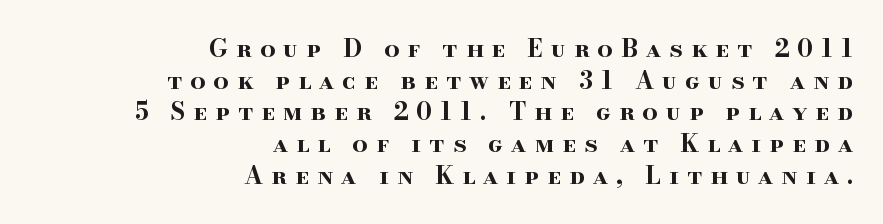
Q: Is the text bold? A: Yes.
Q: Is the text italic (slanted)? A: No, it is upright.
Q: Is the text underlined? A: No.
Q: How is the paragraph aligned? A: Right-aligned.
Q: Is the spacing between letters normal or unusually wide? A: Unusually wide.
Q: Is the spacing between lines tight, normal or loose? A: Normal.
